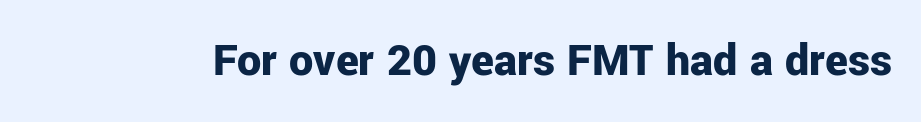
The image shows 48 px bold sans-serif type, upright; set normal letter spacing, not underlined; low stroke contrast and a medium x-height.
